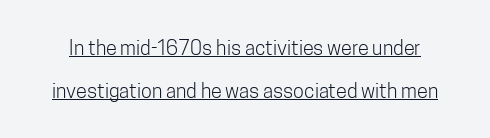
Airy leading. What decoration does the sample have? An underline. Unlike italic type, these characters show no tilt at all. Observe the ordinary spacing: letters are neighbours, not strangers.
